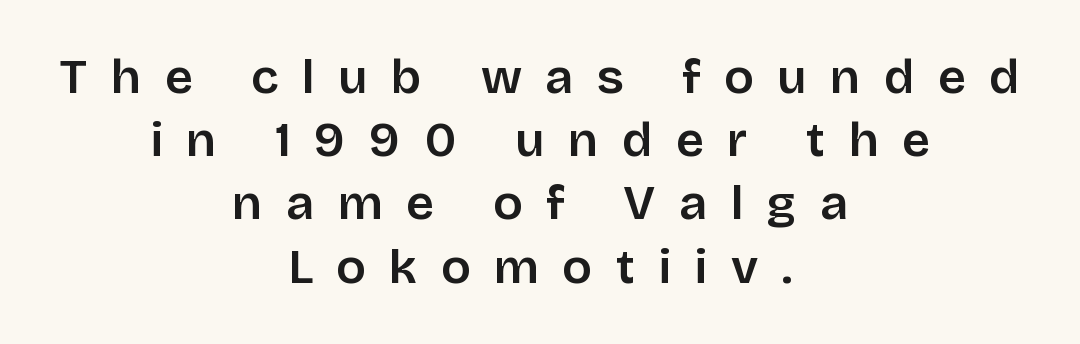
Q: Is the text italic (slanted)? A: No, it is upright.
Q: Is the typeface a serif or a sans-serif typeface? A: Sans-serif.
Q: Is the text underlined? A: No.
Q: How is the paragraph aligned? A: Centered.
Q: Is the spacing between letters normal or unusually wide? A: Unusually wide.
Q: Is the spacing between lines tight, normal or loose? A: Normal.
Q: Width (condensed, normal, or wide)? A: Normal.
Q: Stroke contrast? A: Low.
Q: x-height? A: Large.
Q: Monospaced? A: No.
